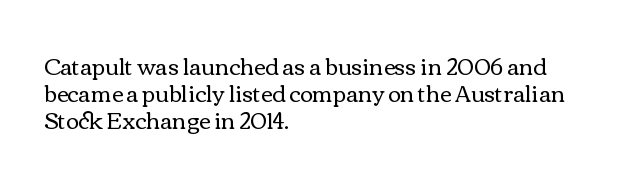
The image shows 22 px text type, upright; set left-aligned, line spacing 1.22x, normal letter spacing, not underlined.
